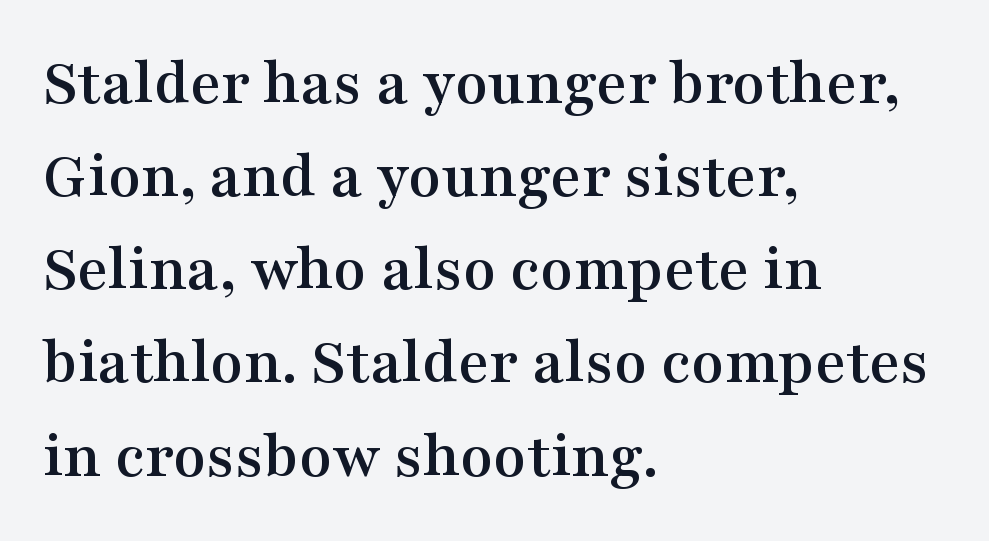
{"serif": "yes", "italic": "no", "width": "wide", "stroke_contrast": "medium", "x_height": "medium", "monospaced": "no", "underline": "no", "align": "left", "line_spacing": "normal", "line_spacing_ratio": 1.39, "letter_spacing": "normal", "letter_spacing_em": 0.0, "glyph_px": 67}
